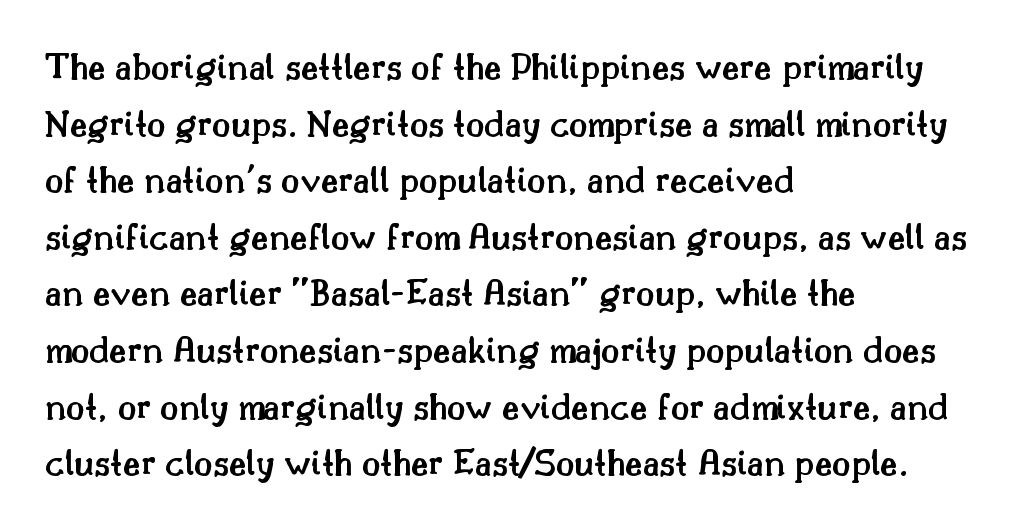
{"serif": "yes", "italic": "no", "bold": "semi", "weight": "semibold", "width": "normal", "stroke_contrast": "medium", "x_height": "small", "monospaced": "no", "underline": "no", "align": "left", "line_spacing": "normal", "line_spacing_ratio": 1.49, "letter_spacing": "normal", "letter_spacing_em": 0.0, "glyph_px": 38}
